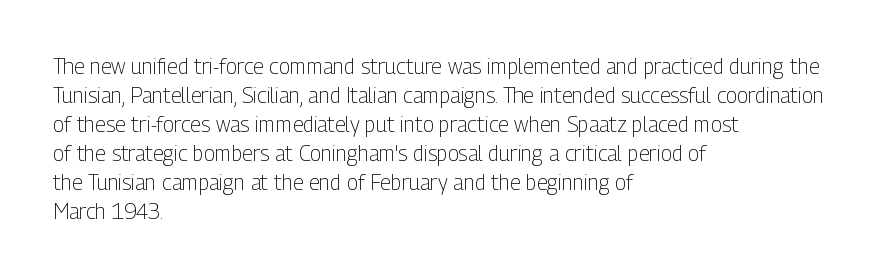
Q: Is the text bold? A: No.
Q: Is the text italic (slanted)? A: No, it is upright.
Q: Is the text underlined? A: No.
Q: How is the paragraph aligned? A: Left-aligned.
Q: Is the spacing between letters normal or unusually wide? A: Normal.
Q: Is the spacing between lines tight, normal or loose? A: Normal.
